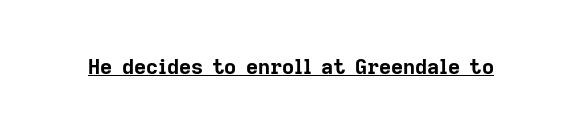
{"italic": "no", "bold": "yes", "underline": "yes", "letter_spacing": "normal", "letter_spacing_em": 0.0, "glyph_px": 21}
